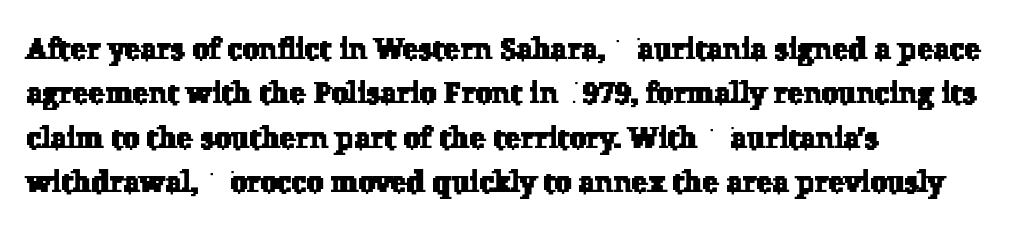
Q: Is the typeface a serif or a sans-serif typeface? A: Serif.
Q: Is the text underlined? A: No.
Q: How is the paragraph aligned? A: Left-aligned.
Q: Is the spacing between letters normal or unusually wide? A: Normal.
Q: Is the spacing between lines tight, normal or loose? A: Normal.
Q: Width (condensed, normal, or wide)? A: Normal.
Q: Stroke contrast? A: Low.
Q: x-height? A: Medium.
Q: Monospaced? A: No.
